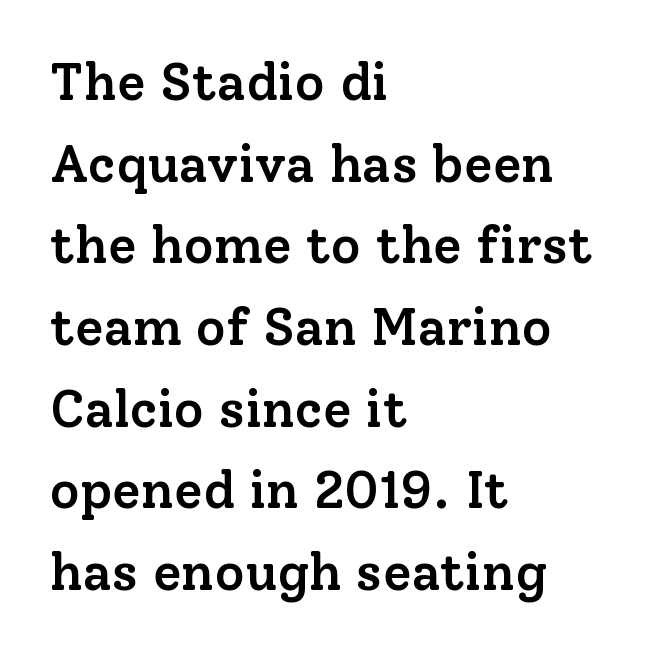
{"serif": "yes", "italic": "no", "bold": "semi", "weight": "semibold", "width": "normal", "stroke_contrast": "low", "x_height": "medium", "monospaced": "no", "underline": "no", "align": "left", "line_spacing": "normal", "line_spacing_ratio": 1.57, "letter_spacing": "normal", "letter_spacing_em": 0.0, "glyph_px": 52}
